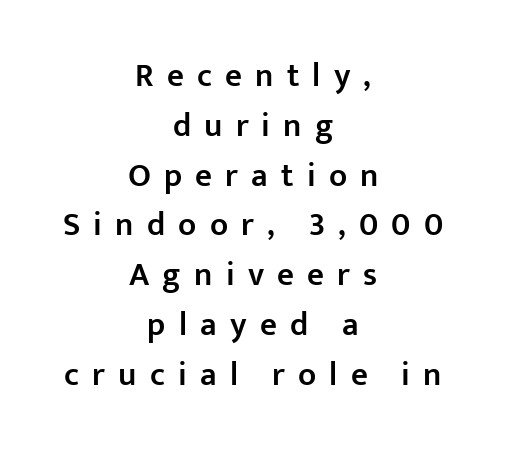
The image shows 33 px semibold sans-serif type, upright; set centered, normal line spacing (1.51x), unusually wide letter spacing (+0.4 em), not underlined; low stroke contrast and a medium x-height.
